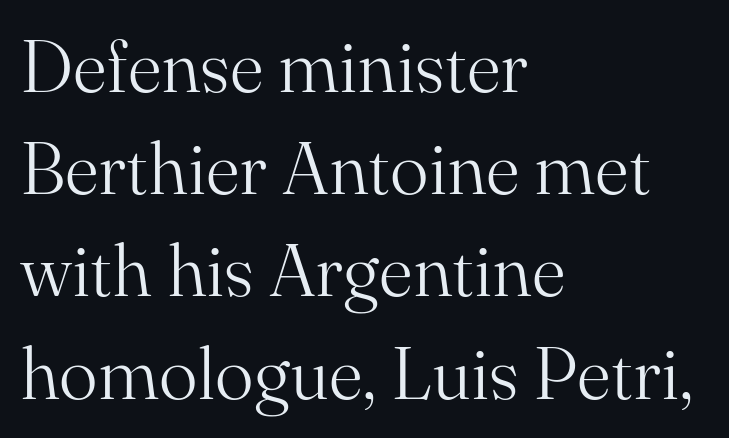
Q: Is the text bold? A: No.
Q: Is the text italic (slanted)? A: No, it is upright.
Q: Is the typeface a serif or a sans-serif typeface? A: Serif.
Q: Is the text underlined? A: No.
Q: How is the paragraph aligned? A: Left-aligned.
Q: Is the spacing between letters normal or unusually wide? A: Normal.
Q: Is the spacing between lines tight, normal or loose? A: Normal.
Q: Width (condensed, normal, or wide)? A: Normal.
Q: Stroke contrast? A: Medium.
Q: x-height? A: Small.
Q: Monospaced? A: No.
